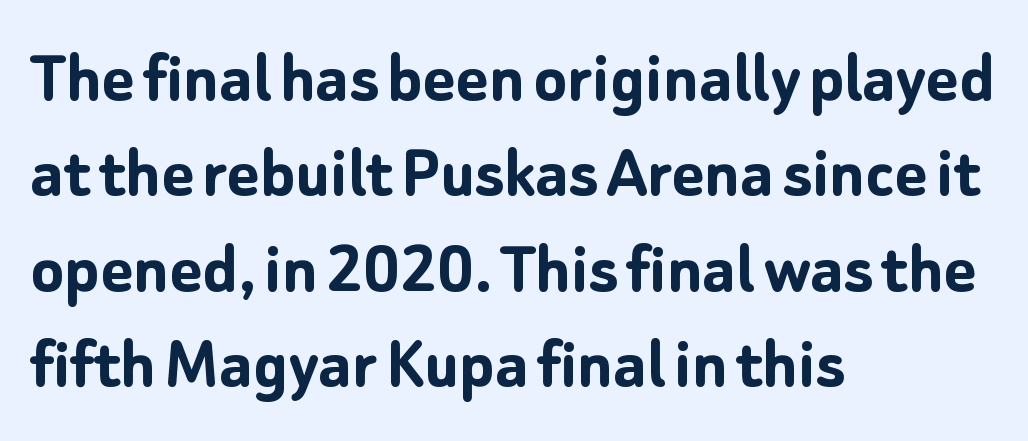
The image shows 77 px semibold sans-serif type, upright; set left-aligned, line spacing 1.24x, normal letter spacing, not underlined; low stroke contrast and a medium x-height.
